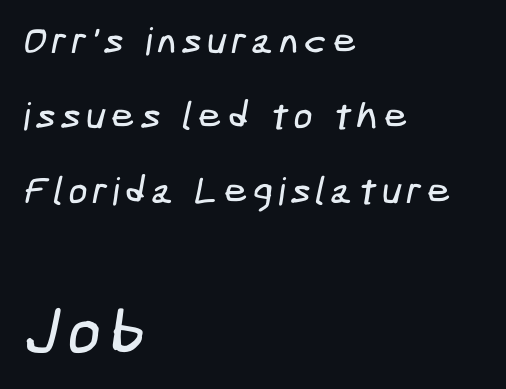
Does the type have serifs? No, each stem ends abruptly. The gap between lines stays unmarked. The paragraph shown leans on its left margin. The block sitting lower on the canvas is the one with enlarged characters. In terms of leading, this rendering errs on the spacious side.
